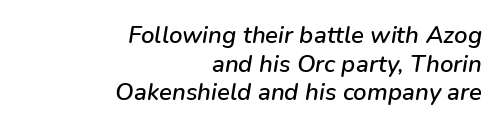
Type without underlining. This is oblique type, the kind used for emphasis or titles. Right-aligned paragraph, ragged on the left. Tracking here is standard; glyphs follow each other at the usual distance.
